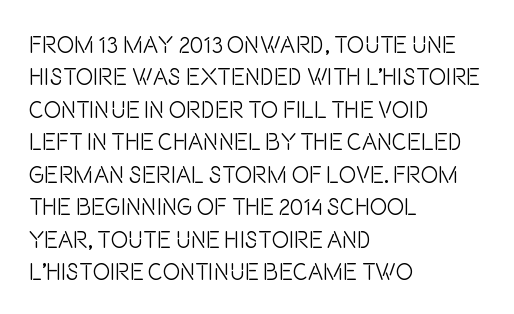
The tracking reads as untouched default to a designer's eye. Layout note: lines flush left. Students, observe: this is what conventionally led text looks like. Underline: absent.
